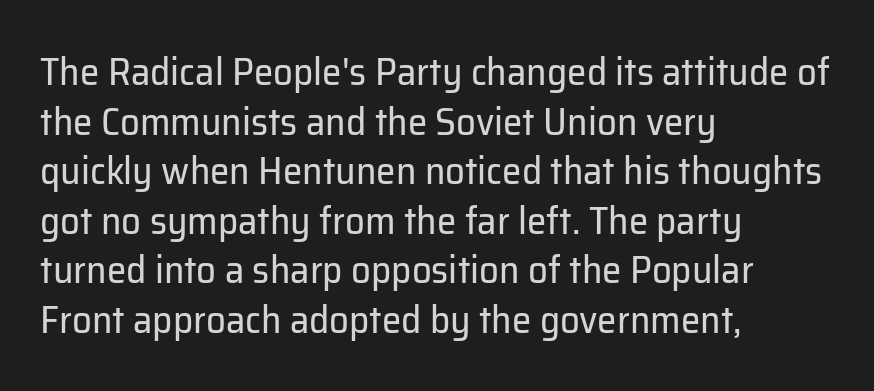
Q: Is the text bold? A: No.
Q: Is the text italic (slanted)? A: No, it is upright.
Q: Is the typeface a serif or a sans-serif typeface? A: Sans-serif.
Q: Is the text underlined? A: No.
Q: How is the paragraph aligned? A: Left-aligned.
Q: Is the spacing between letters normal or unusually wide? A: Normal.
Q: Is the spacing between lines tight, normal or loose? A: Normal.
Q: Width (condensed, normal, or wide)? A: Normal.
Q: Stroke contrast? A: Low.
Q: x-height? A: Medium.
Q: Monospaced? A: No.
